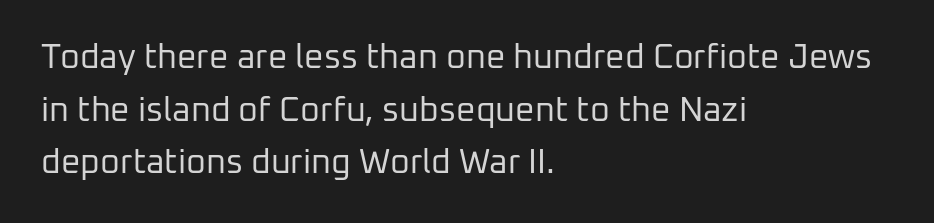
The image shows 34 px regular-weight sans-serif type, upright; set left-aligned, normal line spacing (1.55x), normal letter spacing, not underlined; low stroke contrast and a medium x-height.
